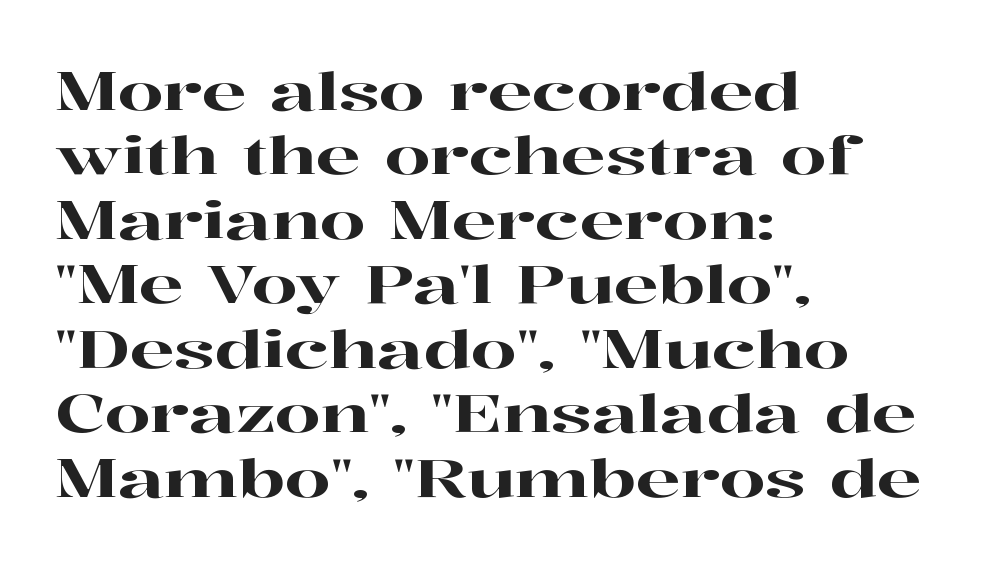
The image shows 52 px wide serif type, upright; set left-aligned, line spacing 1.24x, normal letter spacing, not underlined; high stroke contrast and a medium x-height.
